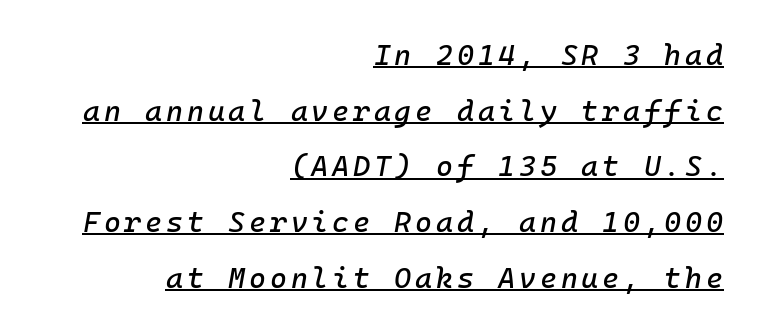
{"italic": "yes", "lean": "right", "slant_degrees": 10, "width": "normal", "stroke_contrast": "low", "x_height": "medium", "underline": "yes", "align": "right", "line_spacing": "loose", "line_spacing_ratio": 1.92, "glyph_px": 29}
